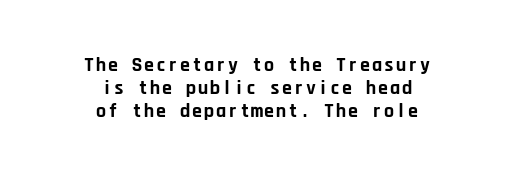
Q: Is the text bold? A: Yes.
Q: Is the text italic (slanted)? A: No, it is upright.
Q: Is the text underlined? A: No.
Q: How is the paragraph aligned? A: Centered.
Q: Is the spacing between letters normal or unusually wide? A: Normal.
Q: Is the spacing between lines tight, normal or loose? A: Tight.
